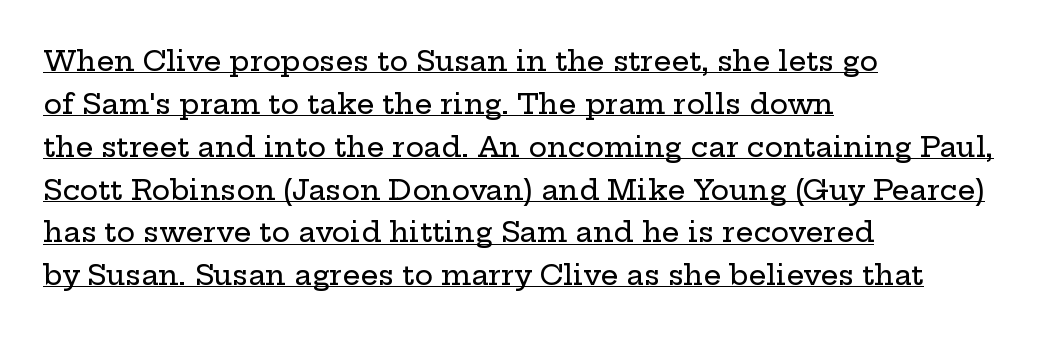
{"serif": "yes", "italic": "no", "width": "wide", "stroke_contrast": "low", "x_height": "medium", "monospaced": "no", "underline": "yes", "align": "left", "line_spacing": "normal", "line_spacing_ratio": 1.53, "letter_spacing": "normal", "letter_spacing_em": 0.0, "glyph_px": 28}
